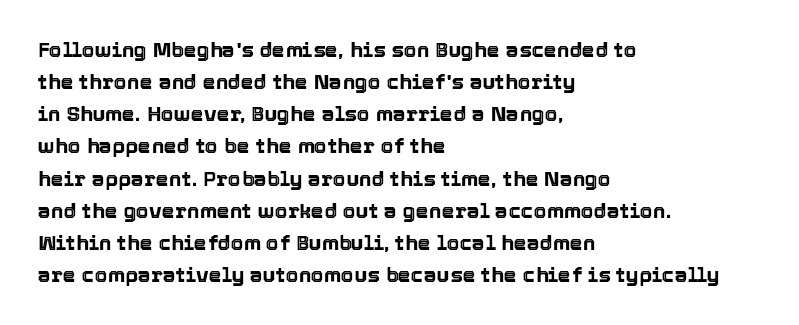
The image shows 21 px text type, upright; set left-aligned, normal line spacing (1.53x), normal letter spacing, not underlined.
